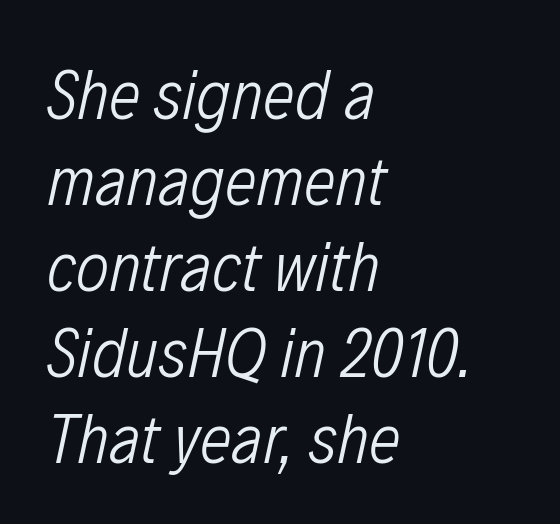
{"italic": "yes", "lean": "right", "slant_degrees": 12, "bold": "no", "weight": "light", "width": "condensed", "stroke_contrast": "low", "x_height": "medium", "monospaced": "no", "underline": "no", "align": "left", "line_spacing_ratio": 1.21, "letter_spacing": "normal", "letter_spacing_em": 0.0, "glyph_px": 71}
